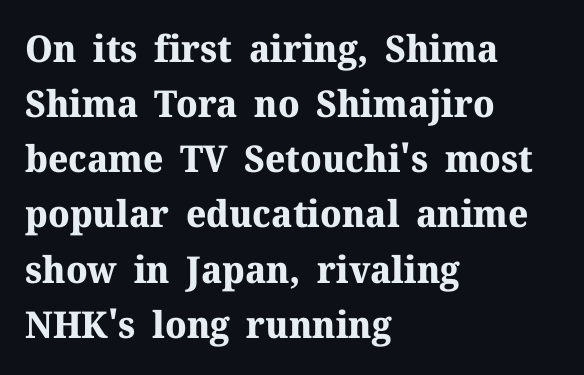
{"serif": "yes", "italic": "no", "bold": "yes", "weight": "bold", "width": "normal", "stroke_contrast": "medium", "x_height": "medium", "monospaced": "no", "underline": "no", "align": "left", "line_spacing": "normal", "line_spacing_ratio": 1.49, "letter_spacing": "normal", "letter_spacing_em": 0.0, "glyph_px": 37}
